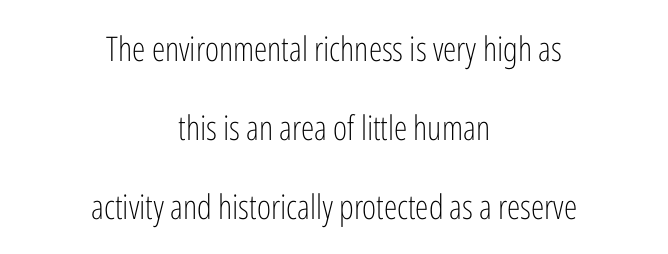
{"serif": "no", "italic": "no", "bold": "no", "weight": "light", "width": "condensed", "stroke_contrast": "low", "x_height": "medium", "monospaced": "no", "underline": "no", "align": "center", "line_spacing": "loose", "line_spacing_ratio": 2.33, "letter_spacing": "normal", "letter_spacing_em": 0.0, "glyph_px": 34}
